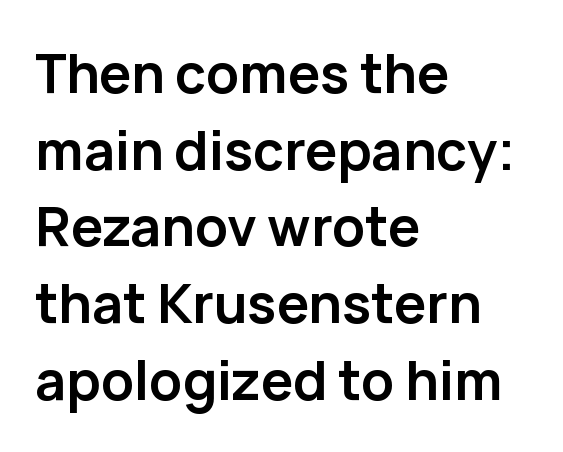
Q: Is the text bold? A: Yes.
Q: Is the text italic (slanted)? A: No, it is upright.
Q: Is the typeface a serif or a sans-serif typeface? A: Sans-serif.
Q: Is the text underlined? A: No.
Q: How is the paragraph aligned? A: Left-aligned.
Q: Is the spacing between letters normal or unusually wide? A: Normal.
Q: Is the spacing between lines tight, normal or loose? A: Normal.
Q: Width (condensed, normal, or wide)? A: Normal.
Q: Stroke contrast? A: Low.
Q: x-height? A: Medium.
Q: Monospaced? A: No.
